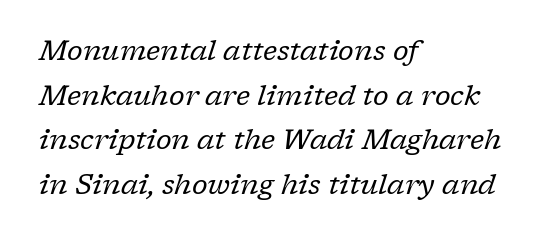
{"serif": "yes", "italic": "yes", "lean": "right", "slant_degrees": 17, "bold": "no", "weight": "regular", "width": "normal", "stroke_contrast": "low", "x_height": "medium", "monospaced": "no", "underline": "no", "align": "left", "line_spacing": "normal", "line_spacing_ratio": 1.59, "letter_spacing": "normal", "letter_spacing_em": 0.0, "glyph_px": 28}
